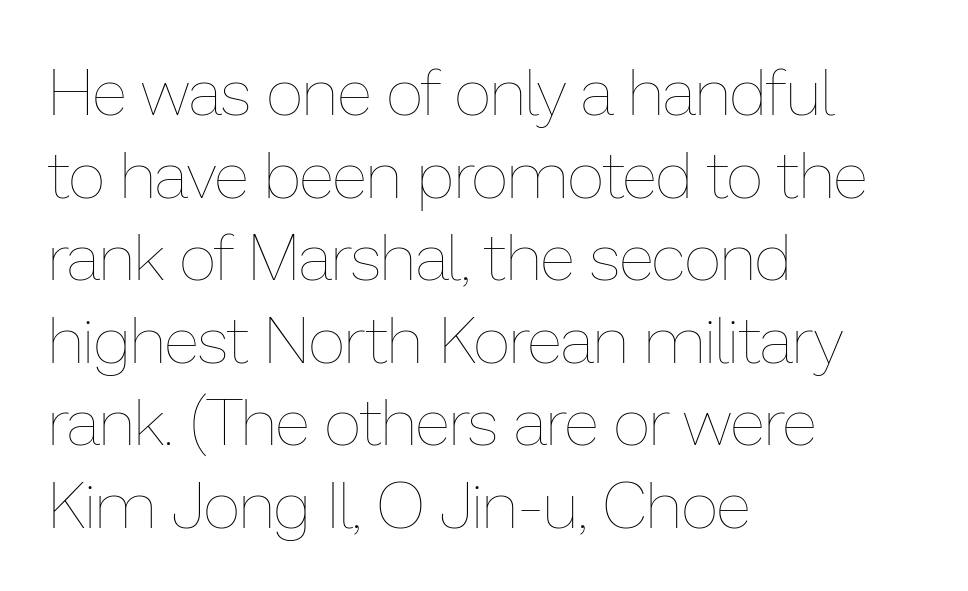
The image shows 65 px thin type, upright; set left-aligned, normal line spacing (1.27x), normal letter spacing, not underlined; low stroke contrast and a medium x-height.
